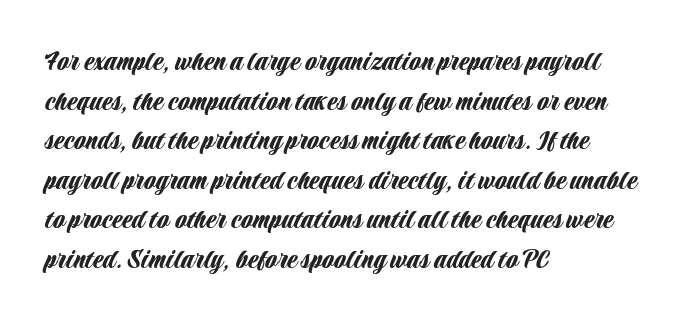
{"serif": "no", "width": "condensed", "stroke_contrast": "low", "x_height": "large", "monospaced": "no", "underline": "no", "align": "left", "line_spacing": "normal", "line_spacing_ratio": 1.32, "letter_spacing": "normal", "letter_spacing_em": 0.0, "glyph_px": 30}
